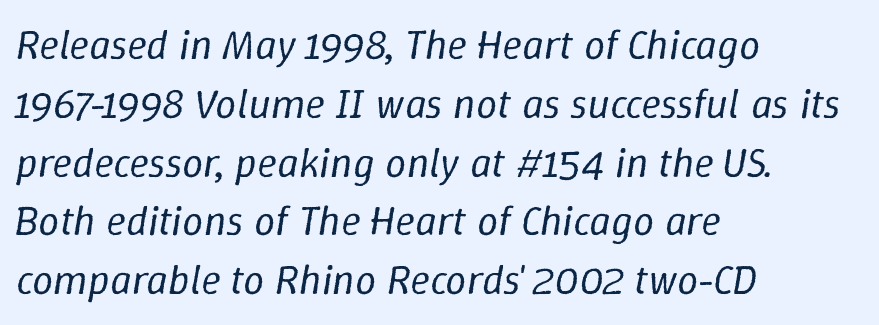
Q: Is the text bold? A: No.
Q: Is the text italic (slanted)? A: Yes, it leans right by about 9 degrees.
Q: Is the text underlined? A: No.
Q: How is the paragraph aligned? A: Left-aligned.
Q: Is the spacing between letters normal or unusually wide? A: Normal.
Q: Is the spacing between lines tight, normal or loose? A: Normal.
Q: Width (condensed, normal, or wide)? A: Normal.
Q: Stroke contrast? A: Low.
Q: x-height? A: Medium.
Q: Monospaced? A: No.
